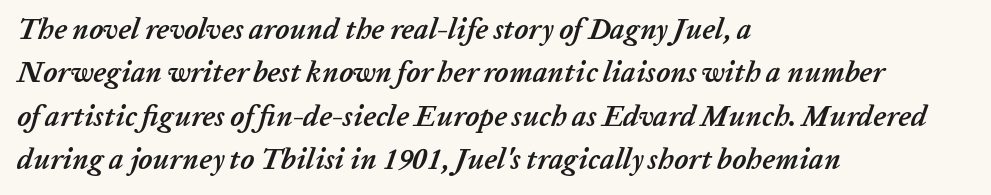
{"italic": "yes", "lean": "right", "slant_degrees": 20, "bold": "yes", "weight": "semibold", "width": "normal", "stroke_contrast": "low", "x_height": "medium", "monospaced": "no", "underline": "no", "align": "left", "line_spacing": "normal", "line_spacing_ratio": 1.5, "letter_spacing": "normal", "letter_spacing_em": 0.0, "glyph_px": 29}
